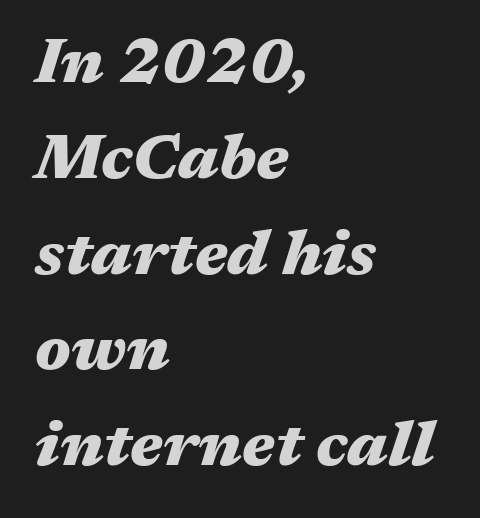
The letters advance in unequal steps, a hallmark of proportional type. An italicized treatment has been applied to the whole sample. The typesetter chose a ragged-right arrangement here. The string is rendered with underlining switched off.
